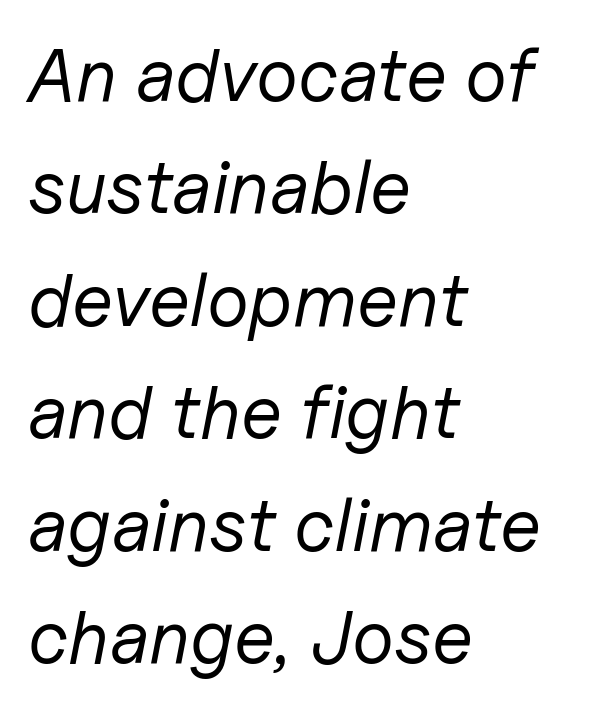
Every character sits at an angle, as italics do. The foot of each line stays bare and open. Nobody touched the tracking dial on this one. Compared with typical paragraphs, the rows here are spaced about the same.
